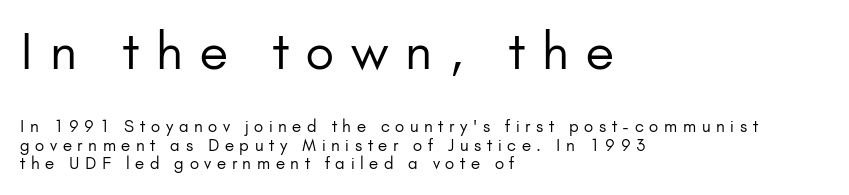
{"serif": "no", "italic": "no", "bold": "no", "weight": "regular", "width": "normal", "stroke_contrast": "low", "x_height": "small", "monospaced": "no", "underline": "no", "align": "left", "line_spacing_ratio": 1.16, "letter_spacing": "wide", "letter_spacing_em": 0.35, "larger_block": "first", "size_ratio": 3.06, "glyph_px": 49}
